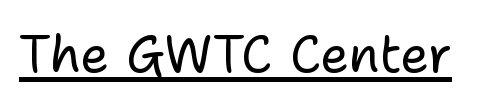
{"serif": "no", "italic": "no", "bold": "no", "weight": "regular", "width": "normal", "stroke_contrast": "low", "x_height": "medium", "monospaced": "no", "underline": "yes", "letter_spacing": "normal", "letter_spacing_em": 0.0, "glyph_px": 51}
